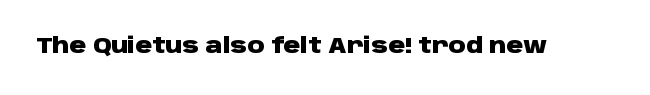
Q: Is the text bold? A: Yes.
Q: Is the text italic (slanted)? A: No, it is upright.
Q: Is the text underlined? A: No.
Q: Is the spacing between letters normal or unusually wide? A: Normal.
